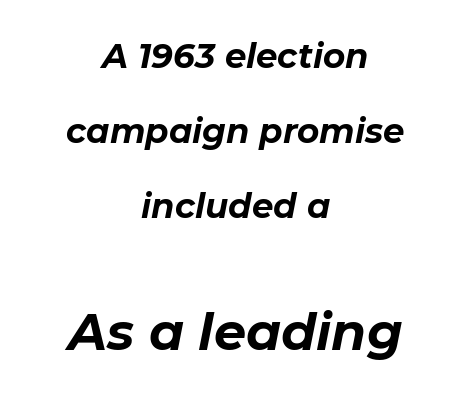
{"italic": "yes", "lean": "right", "slant_degrees": 11, "bold": "yes", "weight": "bold", "width": "normal", "stroke_contrast": "low", "x_height": "medium", "monospaced": "no", "underline": "no", "align": "center", "line_spacing": "loose", "line_spacing_ratio": 2.2, "letter_spacing": "normal", "letter_spacing_em": 0.0, "larger_block": "second", "size_ratio": 1.5, "glyph_px": 51}
